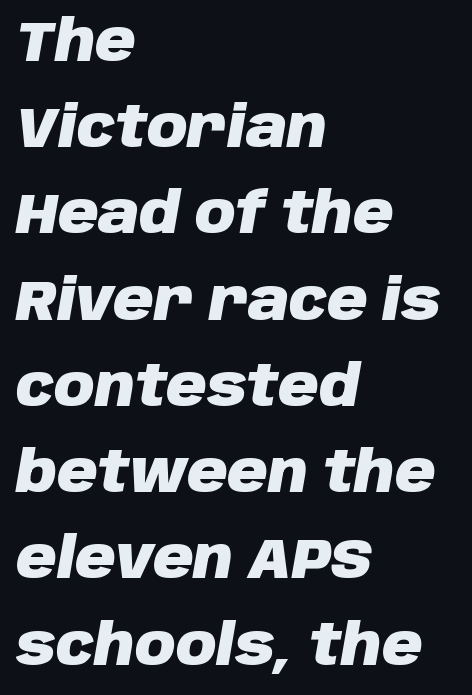
Q: Is the text bold? A: Yes.
Q: Is the text italic (slanted)? A: Yes, it leans right by about 10 degrees.
Q: Is the text underlined? A: No.
Q: How is the paragraph aligned? A: Left-aligned.
Q: Is the spacing between letters normal or unusually wide? A: Normal.
Q: Is the spacing between lines tight, normal or loose? A: Normal.
Q: Width (condensed, normal, or wide)? A: Normal.
Q: Stroke contrast? A: Low.
Q: x-height? A: Large.
Q: Monospaced? A: No.
